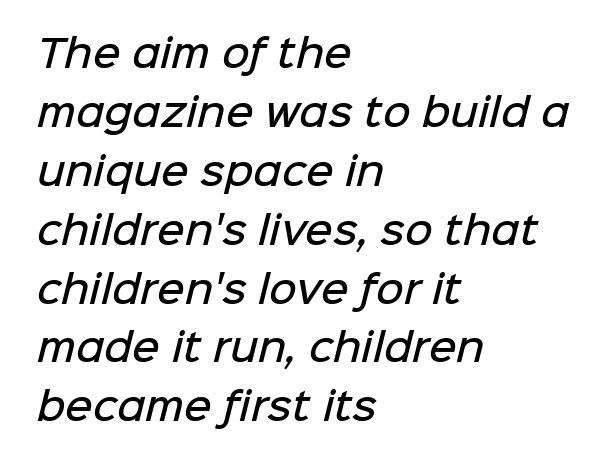
{"serif": "no", "bold": "semi", "weight": "semibold", "width": "normal", "stroke_contrast": "low", "x_height": "medium", "monospaced": "no", "underline": "no", "align": "left", "line_spacing": "normal", "line_spacing_ratio": 1.55, "letter_spacing": "normal", "letter_spacing_em": 0.0, "glyph_px": 38}
